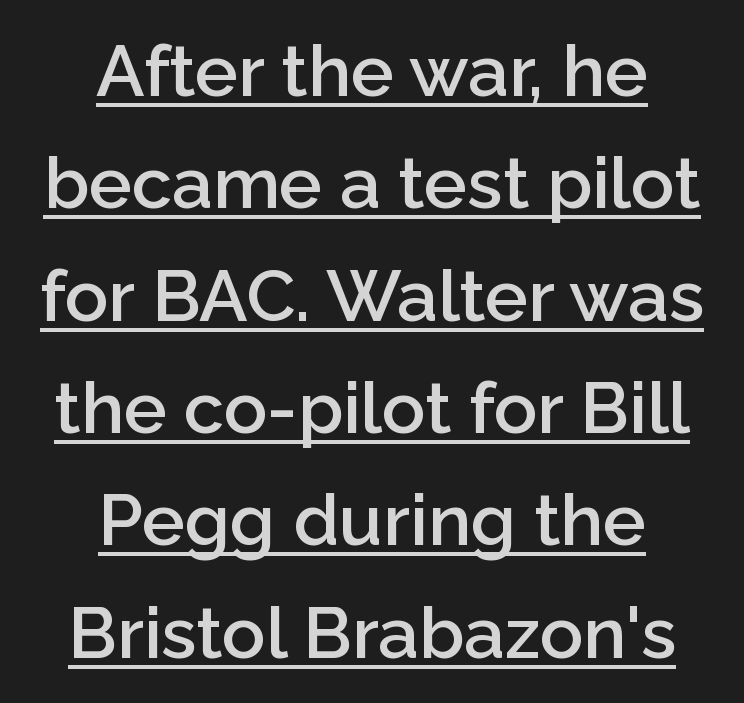
What decoration does the sample have? An underline. The typesetter chose a symmetrical, centered arrangement here. Letter spacing: default. Notice how descenders clear the ascenders below comfortably — that's standard leading. Are there feet on the stems? There aren't — it's a sans.
